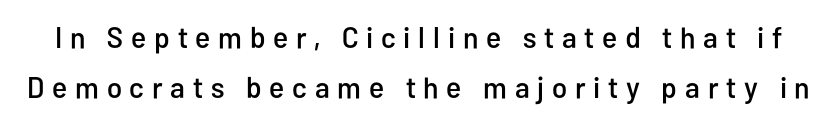
Q: Is the text italic (slanted)? A: No, it is upright.
Q: Is the typeface a serif or a sans-serif typeface? A: Sans-serif.
Q: Is the text underlined? A: No.
Q: Is the spacing between letters normal or unusually wide? A: Unusually wide.
Q: Is the spacing between lines tight, normal or loose? A: Normal.
Q: Width (condensed, normal, or wide)? A: Condensed.
Q: Stroke contrast? A: Low.
Q: x-height? A: Medium.
Q: Monospaced? A: No.
